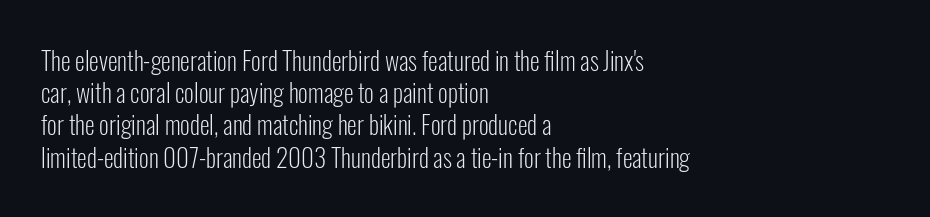
Q: Is the text bold? A: No.
Q: Is the text italic (slanted)? A: No, it is upright.
Q: Is the text underlined? A: No.
Q: How is the paragraph aligned? A: Left-aligned.
Q: Is the spacing between letters normal or unusually wide? A: Normal.
Q: Is the spacing between lines tight, normal or loose? A: Normal.
